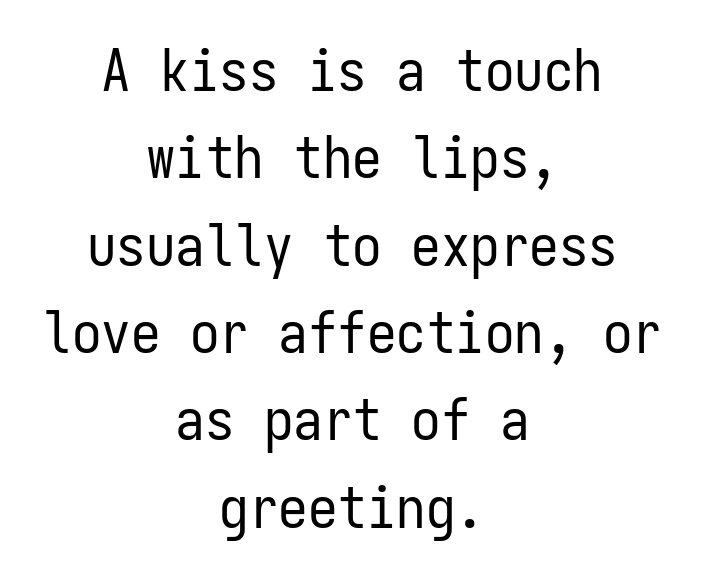
Think standard paragraph weight, or any step lighter than that. The typeface chosen for these lines omits serifs. Evenly set lines give the paragraph a standard silhouette. The lettering stays uniformly vertical, giving the passage a roman look. Clear beneath every line of the passage. The passage is arranged like a title page — every line centered.
